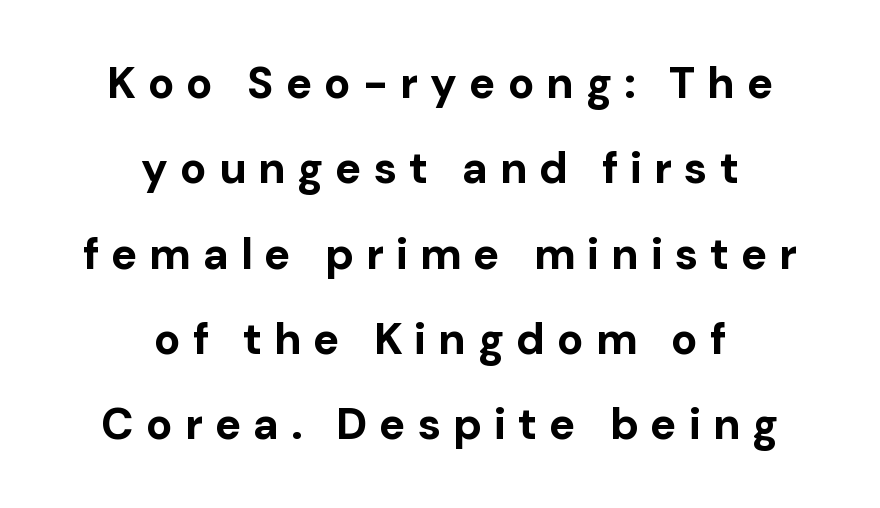
Is the letter spacing exaggerated? Yes — the characters are pushed far apart. Underline: absent. The face used here is proportionally spaced, like ordinary book or web type. Reading down the column, the eye jumps a long way to each next line.
